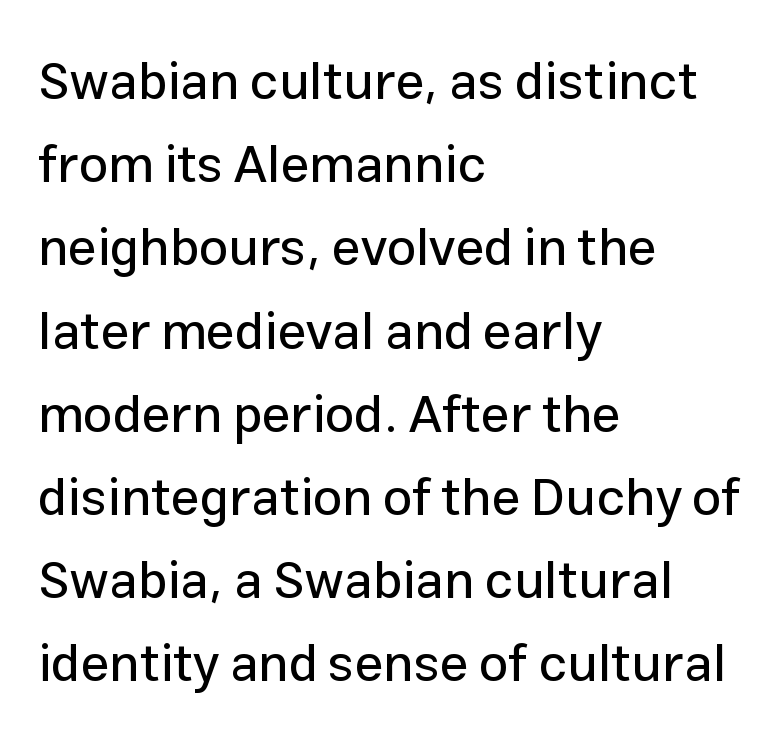
Line starts are locked; line ends wander. The gaps between neighbouring characters are ordinary and unremarkable. The gap between lines stays unmarked. Is this a fixed-width face? No — the glyphs have proportional, varying widths.
